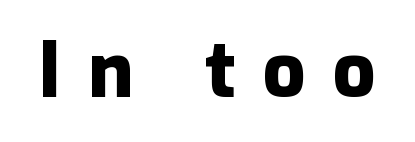
{"serif": "no", "italic": "no", "bold": "yes", "weight": "heavy", "width": "normal", "stroke_contrast": "low", "x_height": "medium", "monospaced": "no", "underline": "no", "letter_spacing": "wide", "letter_spacing_em": 0.35, "glyph_px": 76}
